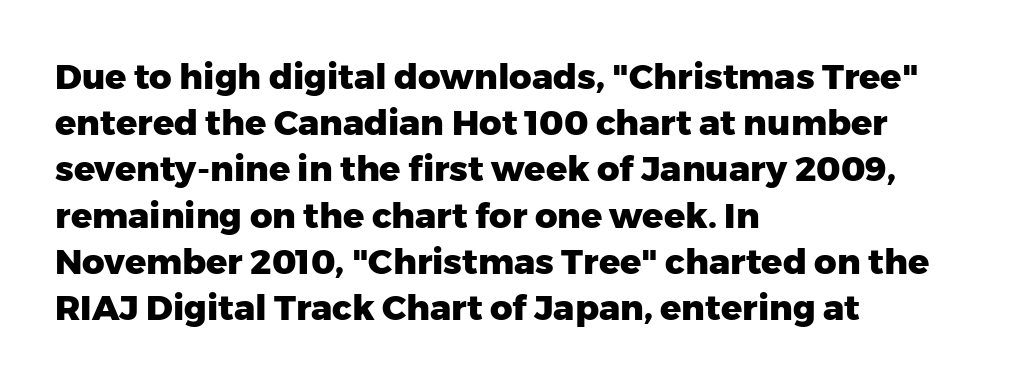
Q: Is the text bold? A: Yes.
Q: Is the text italic (slanted)? A: No, it is upright.
Q: Is the typeface a serif or a sans-serif typeface? A: Sans-serif.
Q: Is the text underlined? A: No.
Q: How is the paragraph aligned? A: Left-aligned.
Q: Is the spacing between letters normal or unusually wide? A: Normal.
Q: Is the spacing between lines tight, normal or loose? A: Normal.
Q: Width (condensed, normal, or wide)? A: Normal.
Q: Stroke contrast? A: Low.
Q: x-height? A: Medium.
Q: Monospaced? A: No.
